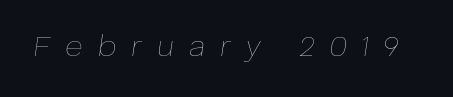
{"italic": "yes", "lean": "right", "slant_degrees": 8, "bold": "no", "weight": "thin", "width": "normal", "stroke_contrast": "low", "x_height": "medium", "monospaced": "no", "underline": "no", "letter_spacing": "wide", "letter_spacing_em": 0.5, "glyph_px": 30}
